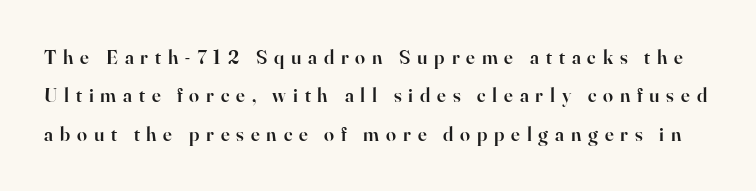
This rendering widens character spacing well past its baseline value. The lettering stays uniformly vertical, giving the passage a roman look. Descender tails drop into unmarked territory. The rendering uses a large line-height, opening up the rows. This is the in-between weight designers call semibold or demi.
